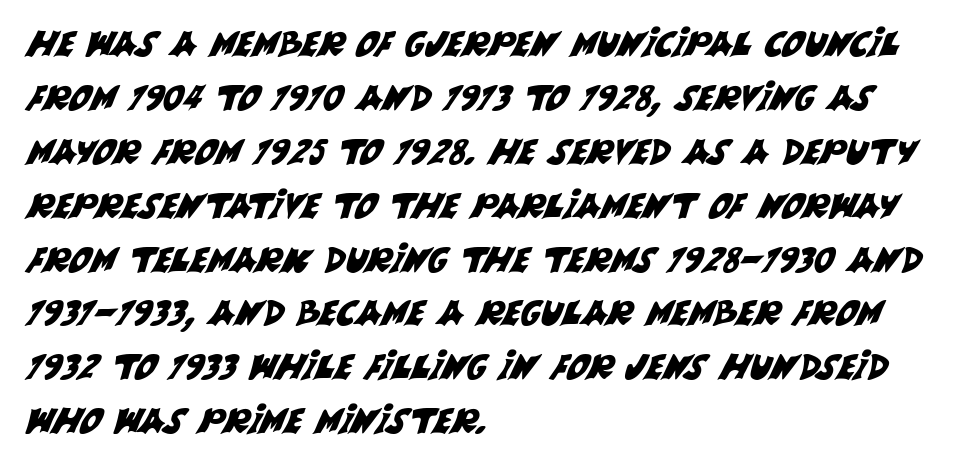
The image shows 35 px sans-serif type; set left-aligned, normal line spacing (1.54x), normal letter spacing, not underlined; medium stroke contrast and a large x-height.
